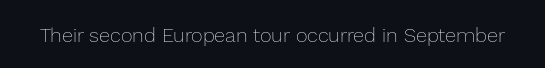
Q: Is the text bold? A: No.
Q: Is the text italic (slanted)? A: No, it is upright.
Q: Is the text underlined? A: No.
Q: Is the spacing between letters normal or unusually wide? A: Normal.
